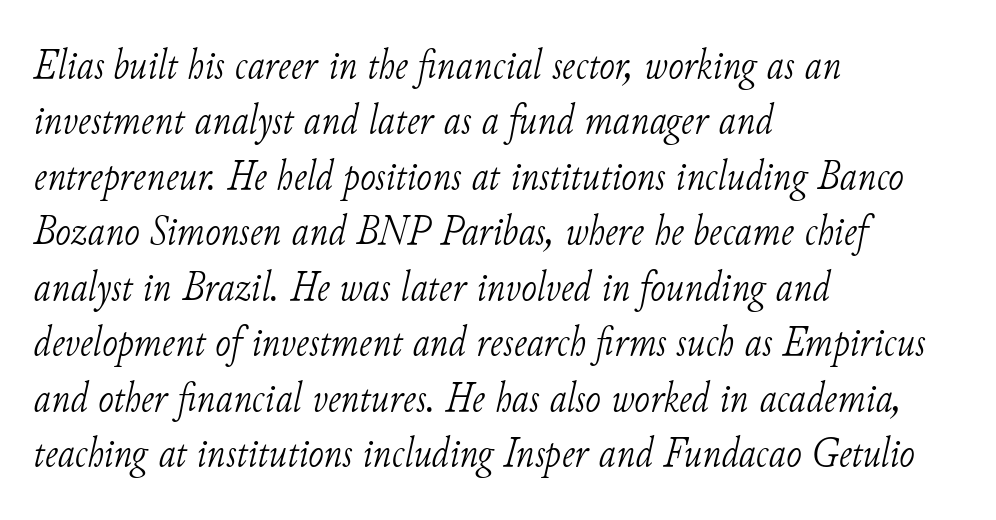
Q: Is the text bold? A: No.
Q: Is the text italic (slanted)? A: Yes, it leans right by about 11 degrees.
Q: Is the typeface a serif or a sans-serif typeface? A: Serif.
Q: Is the text underlined? A: No.
Q: How is the paragraph aligned? A: Left-aligned.
Q: Is the spacing between letters normal or unusually wide? A: Normal.
Q: Is the spacing between lines tight, normal or loose? A: Normal.
Q: Width (condensed, normal, or wide)? A: Normal.
Q: Stroke contrast? A: Low.
Q: x-height? A: Small.
Q: Monospaced? A: No.
